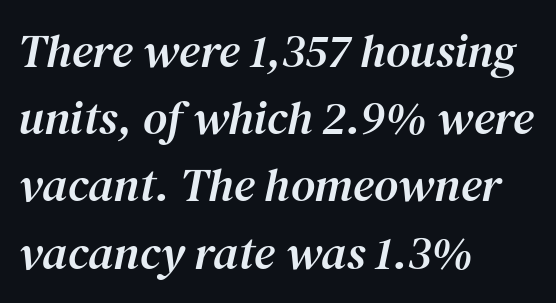
The image shows 47 px serif type, italic (leaning right); set left-aligned, normal line spacing (1.43x), normal letter spacing, not underlined; medium stroke contrast and a medium x-height.
